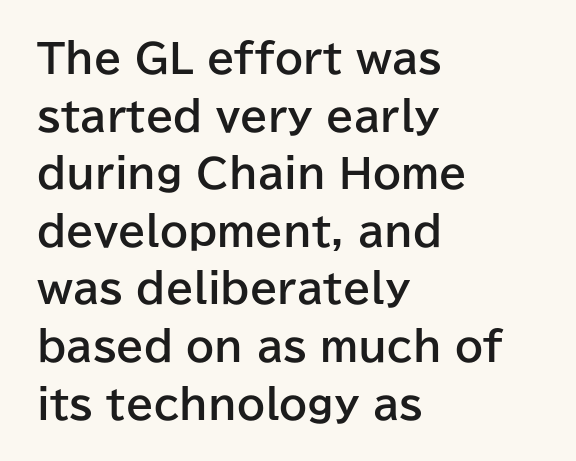
Q: Is the text bold? A: Yes.
Q: Is the text italic (slanted)? A: No, it is upright.
Q: Is the typeface a serif or a sans-serif typeface? A: Sans-serif.
Q: Is the text underlined? A: No.
Q: How is the paragraph aligned? A: Left-aligned.
Q: Is the spacing between letters normal or unusually wide? A: Normal.
Q: Is the spacing between lines tight, normal or loose? A: Normal.
Q: Width (condensed, normal, or wide)? A: Normal.
Q: Stroke contrast? A: Low.
Q: x-height? A: Medium.
Q: Monospaced? A: No.
